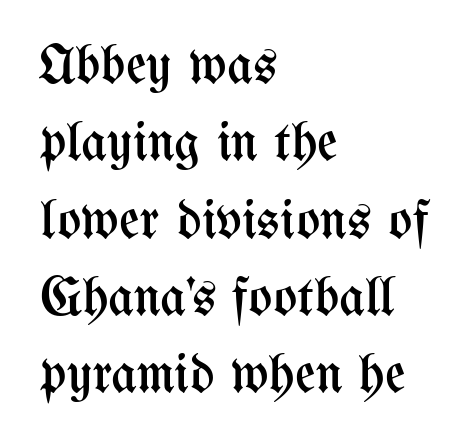
{"italic": "no", "bold": "no", "weight": "regular", "width": "condensed", "stroke_contrast": "medium", "x_height": "medium", "monospaced": "no", "underline": "no", "align": "left", "line_spacing": "normal", "line_spacing_ratio": 1.38, "letter_spacing": "normal", "letter_spacing_em": 0.0, "glyph_px": 56}
